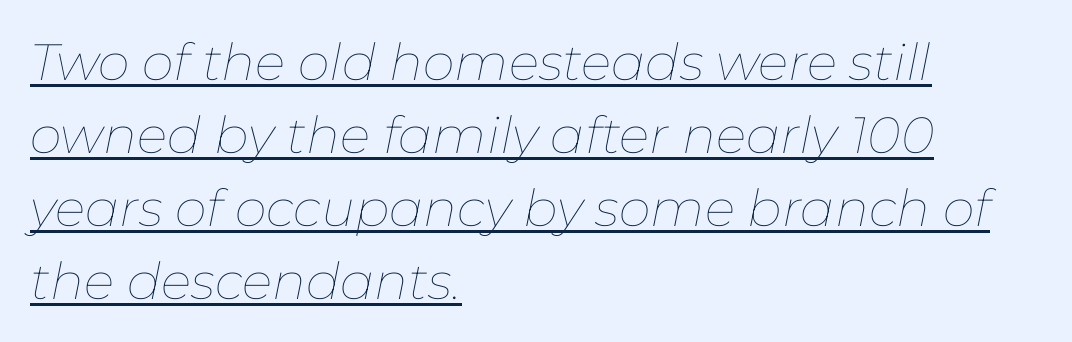
{"italic": "yes", "lean": "right", "slant_degrees": 11, "bold": "no", "weight": "thin", "width": "normal", "stroke_contrast": "low", "x_height": "medium", "monospaced": "no", "underline": "yes", "align": "left", "line_spacing": "normal", "line_spacing_ratio": 1.43, "letter_spacing": "normal", "letter_spacing_em": 0.0, "glyph_px": 51}
